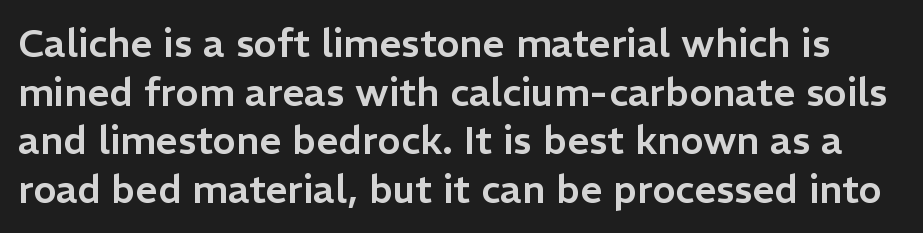
Notice how the stems are strictly vertical — no italics here. Is this a fixed-width face? No — the glyphs have proportional, varying widths. Honestly, the letter spacing is just normal — you wouldn't notice it. Only glyphs here, with clear space below each row.
